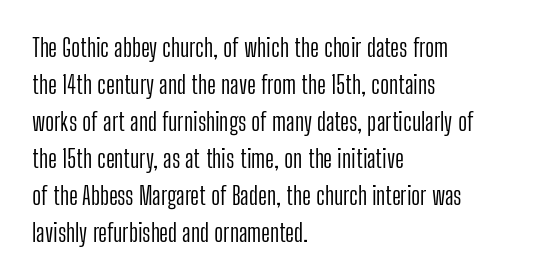
{"italic": "no", "bold": "no", "underline": "no", "align": "left", "line_spacing": "normal", "line_spacing_ratio": 1.48, "letter_spacing": "normal", "letter_spacing_em": 0.0, "glyph_px": 25}
